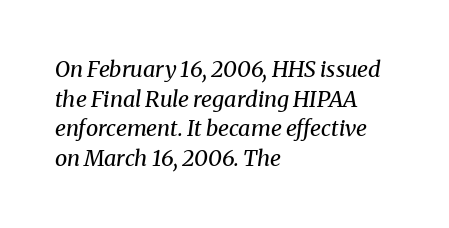
Horizontal alignment here is leftward, the default for most running prose. The leading is moderate, giving the passage an even texture. The letters look calm and open, with moderate or lighter stems. Nobody drew a line under any word here. The face used here has a pronounced slope to its letters.
